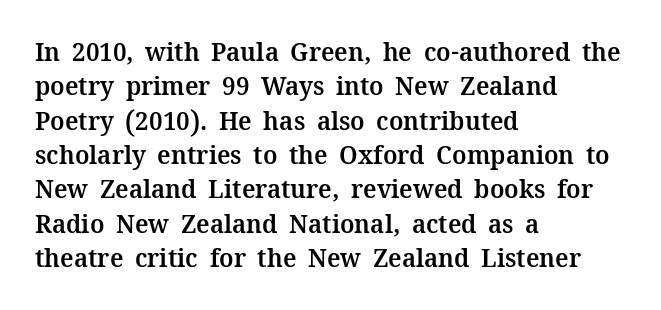
Where is the straight margin? On the left. Short note: letters normally spaced. Lines of text with bare space underneath. On the weight axis this lands at semibold, roughly 600. The passage shown stacks its lines at a standard gap.
